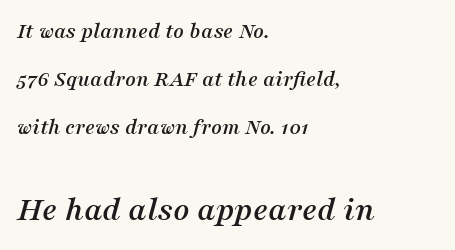
Check under the words: just untouched page. Characters are canted at an angle relative to the baseline's perpendicular. The block of text is sparse from top to bottom, with ample space between rows. This sample is left-justified, so line endings fall wherever the words run out. A typesetter would call this proportional, since set widths differ per character.
